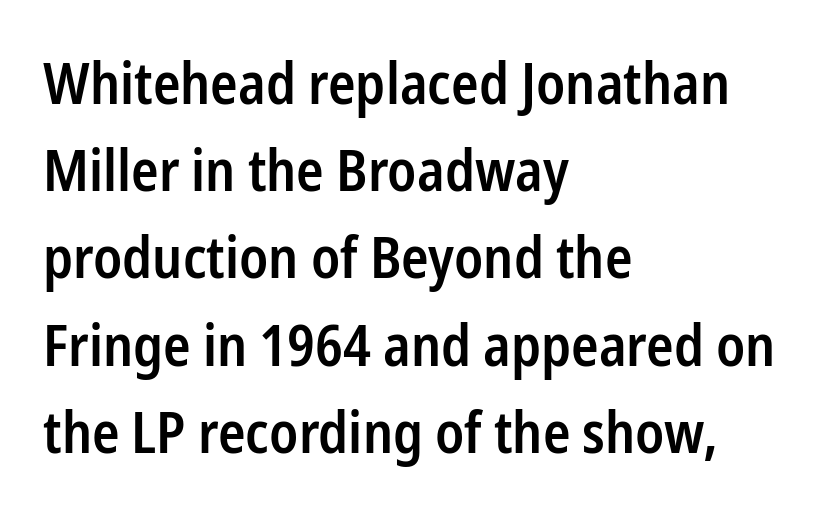
Q: Is the text bold? A: Semi-bold.
Q: Is the text italic (slanted)? A: No, it is upright.
Q: Is the typeface a serif or a sans-serif typeface? A: Sans-serif.
Q: Is the text underlined? A: No.
Q: How is the paragraph aligned? A: Left-aligned.
Q: Is the spacing between letters normal or unusually wide? A: Normal.
Q: Is the spacing between lines tight, normal or loose? A: Normal.
Q: Width (condensed, normal, or wide)? A: Condensed.
Q: Stroke contrast? A: Low.
Q: x-height? A: Medium.
Q: Monospaced? A: No.
